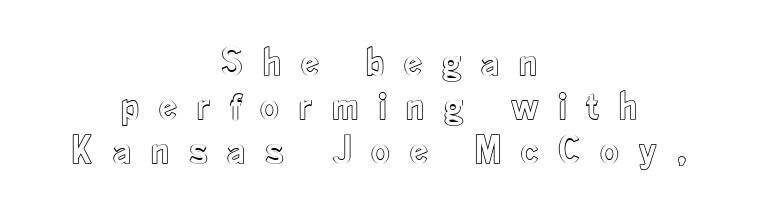
The image shows 41 px condensed type, upright; set centered, tight line spacing (1.07x), unusually wide letter spacing (+0.47 em), not underlined; a small x-height.
